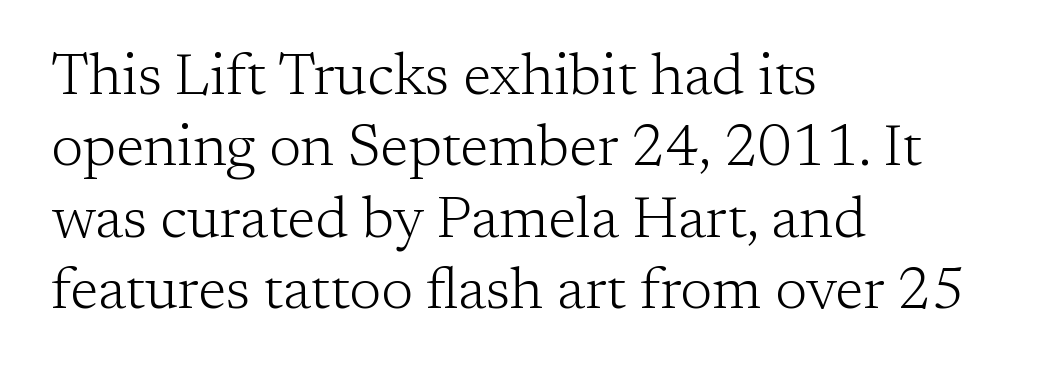
The image shows 58 px light serif type, upright; set left-aligned, line spacing 1.23x, normal letter spacing, not underlined; low stroke contrast and a medium x-height.
